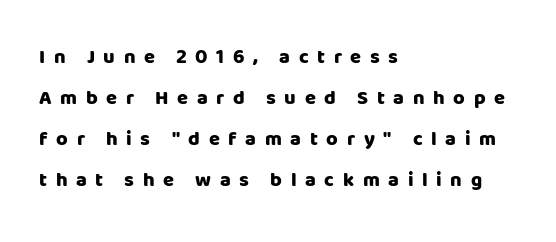
Q: Is the text bold? A: Yes.
Q: Is the text italic (slanted)? A: No, it is upright.
Q: Is the text underlined? A: No.
Q: How is the paragraph aligned? A: Left-aligned.
Q: Is the spacing between letters normal or unusually wide? A: Unusually wide.
Q: Is the spacing between lines tight, normal or loose? A: Loose.
